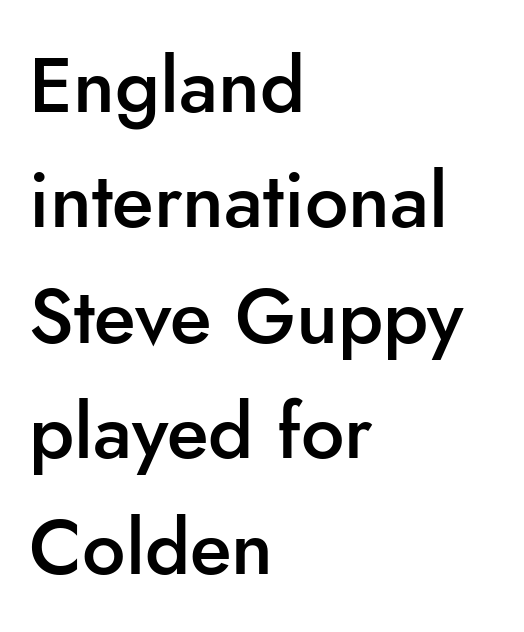
Q: Is the text bold? A: Semi-bold.
Q: Is the text italic (slanted)? A: No, it is upright.
Q: Is the typeface a serif or a sans-serif typeface? A: Sans-serif.
Q: Is the text underlined? A: No.
Q: How is the paragraph aligned? A: Left-aligned.
Q: Is the spacing between letters normal or unusually wide? A: Normal.
Q: Is the spacing between lines tight, normal or loose? A: Normal.
Q: Width (condensed, normal, or wide)? A: Normal.
Q: Stroke contrast? A: Low.
Q: x-height? A: Small.
Q: Monospaced? A: No.
